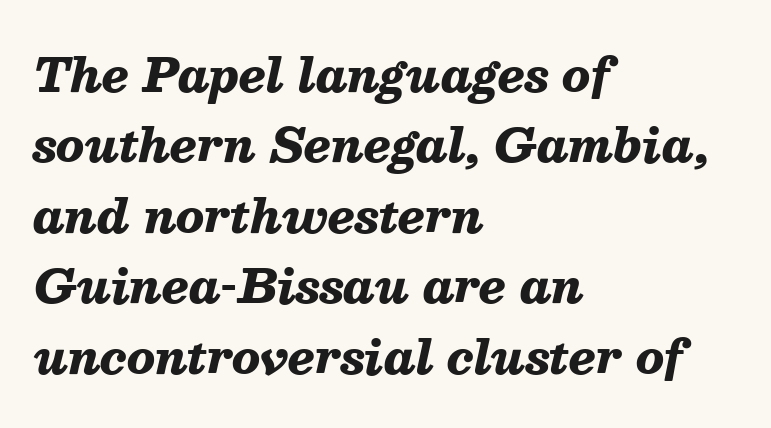
{"italic": "yes", "lean": "right", "slant_degrees": 13, "bold": "yes", "weight": "heavy", "width": "normal", "stroke_contrast": "medium", "x_height": "medium", "monospaced": "no", "underline": "no", "align": "left", "line_spacing": "normal", "line_spacing_ratio": 1.53, "letter_spacing": "normal", "letter_spacing_em": 0.0, "glyph_px": 46}
